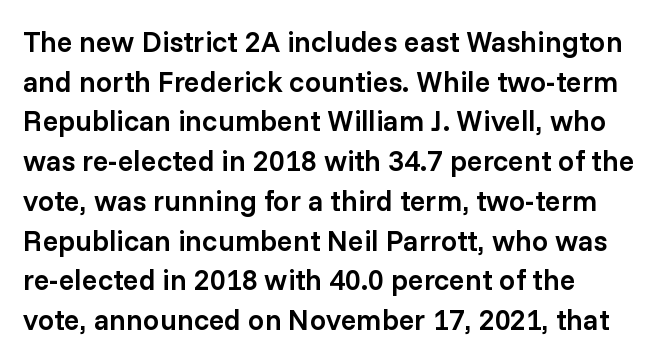
Q: Is the text bold? A: Semi-bold.
Q: Is the text italic (slanted)? A: No, it is upright.
Q: Is the typeface a serif or a sans-serif typeface? A: Sans-serif.
Q: Is the text underlined? A: No.
Q: How is the paragraph aligned? A: Left-aligned.
Q: Is the spacing between letters normal or unusually wide? A: Normal.
Q: Is the spacing between lines tight, normal or loose? A: Normal.
Q: Width (condensed, normal, or wide)? A: Normal.
Q: Stroke contrast? A: Low.
Q: x-height? A: Medium.
Q: Monospaced? A: No.
